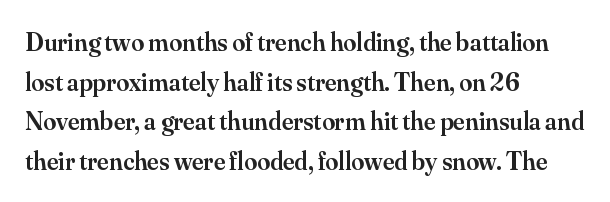
The image shows 26 px text type, upright; set left-aligned, normal line spacing (1.52x), normal letter spacing, not underlined.
